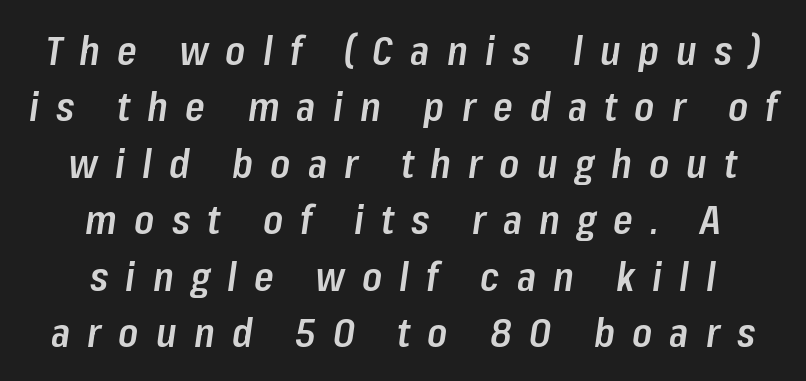
Q: Is the text bold? A: Semi-bold.
Q: Is the text italic (slanted)? A: Yes, it leans right by about 8 degrees.
Q: Is the text underlined? A: No.
Q: How is the paragraph aligned? A: Centered.
Q: Is the spacing between letters normal or unusually wide? A: Unusually wide.
Q: Is the spacing between lines tight, normal or loose? A: Normal.
Q: Width (condensed, normal, or wide)? A: Condensed.
Q: Stroke contrast? A: Low.
Q: x-height? A: Medium.
Q: Monospaced? A: No.
